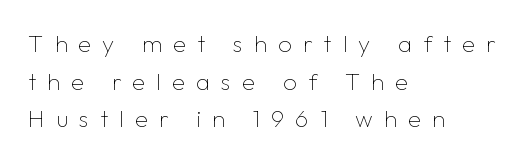
Q: Is the text bold? A: No.
Q: Is the text italic (slanted)? A: No, it is upright.
Q: Is the text underlined? A: No.
Q: How is the paragraph aligned? A: Left-aligned.
Q: Is the spacing between letters normal or unusually wide? A: Unusually wide.
Q: Is the spacing between lines tight, normal or loose? A: Normal.
